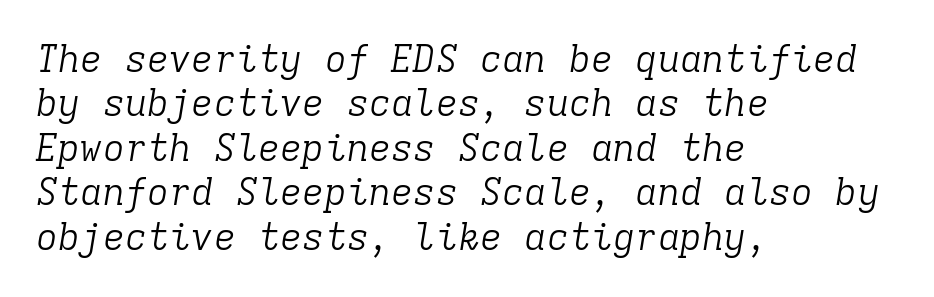
Q: Is the text bold? A: No.
Q: Is the text italic (slanted)? A: Yes, it leans right by about 9 degrees.
Q: Is the typeface a serif or a sans-serif typeface? A: Serif.
Q: Is the text underlined? A: No.
Q: How is the paragraph aligned? A: Left-aligned.
Q: Is the spacing between letters normal or unusually wide? A: Normal.
Q: Width (condensed, normal, or wide)? A: Normal.
Q: Stroke contrast? A: Low.
Q: x-height? A: Medium.
Q: Monospaced? A: Yes.
